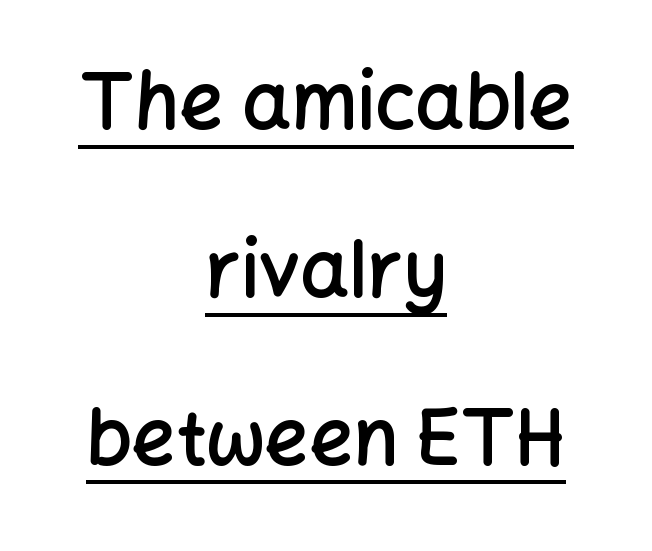
The image shows 77 px semibold sans-serif type, upright; set centered, loose line spacing (2.18x), normal letter spacing, underlined; low stroke contrast and a medium x-height.
